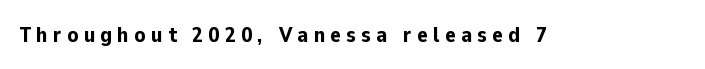
Q: Is the text bold? A: Yes.
Q: Is the text italic (slanted)? A: No, it is upright.
Q: Is the text underlined? A: No.
Q: Is the spacing between letters normal or unusually wide? A: Unusually wide.
